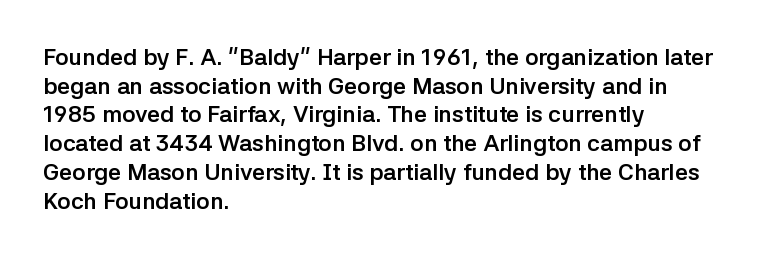
In CSS terms this would be text-align: left. On the weight axis this lands at bold, roughly 700. No word sits above an underline. Regarding leading, the lines here are spaced in the standard way. Quick note: not italic, upright. Glyph-to-glyph distance matches everyday printed text.
